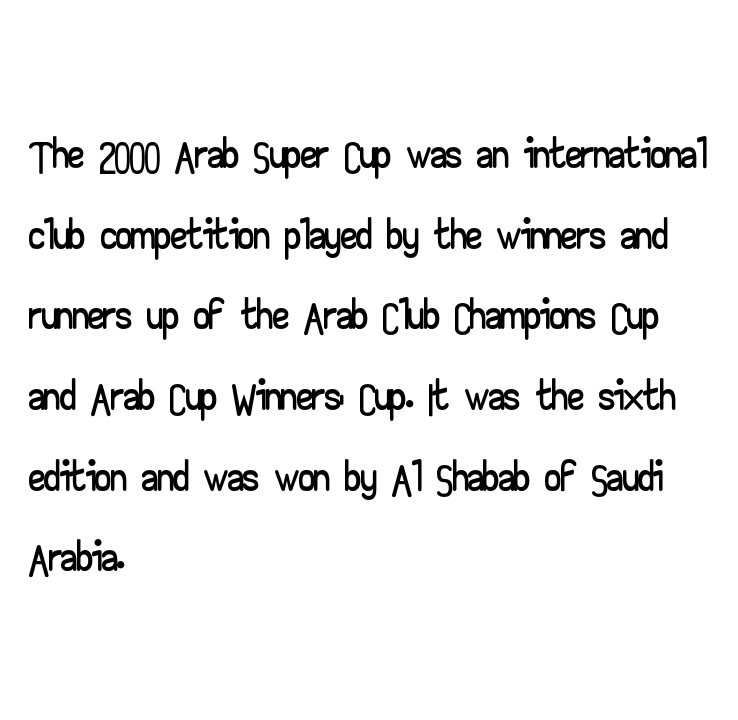
{"serif": "no", "italic": "no", "width": "wide", "stroke_contrast": "low", "x_height": "small", "monospaced": "no", "underline": "no", "align": "left", "line_spacing": "normal", "line_spacing_ratio": 1.26, "letter_spacing": "normal", "letter_spacing_em": 0.0, "glyph_px": 64}
